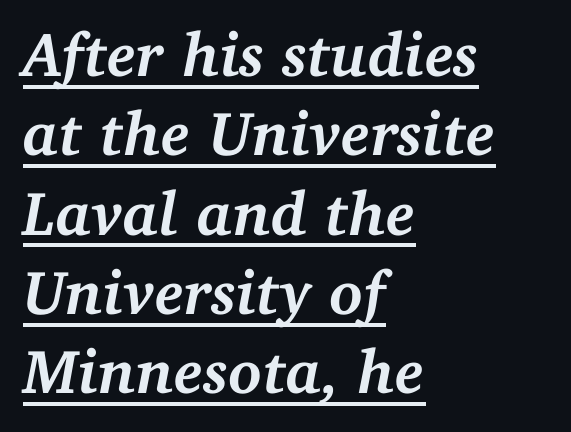
{"serif": "yes", "italic": "yes", "lean": "right", "slant_degrees": 11, "bold": "yes", "weight": "semibold", "width": "normal", "stroke_contrast": "medium", "x_height": "medium", "monospaced": "no", "underline": "yes", "align": "left", "line_spacing": "normal", "line_spacing_ratio": 1.28, "letter_spacing": "normal", "letter_spacing_em": 0.0, "glyph_px": 62}
